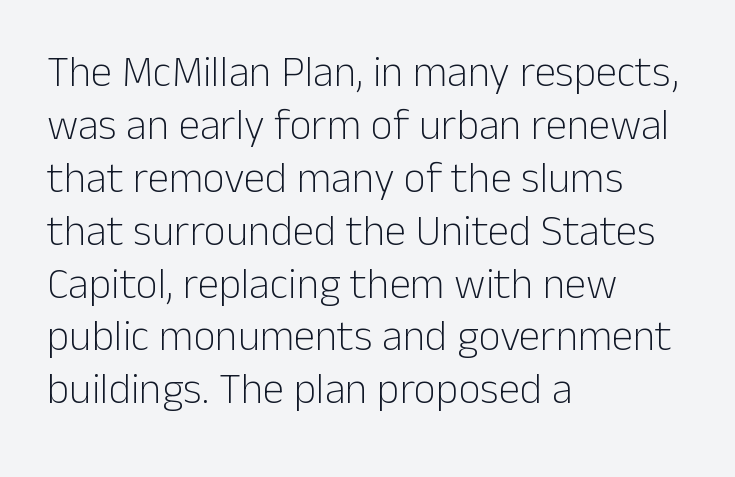
Spacing between characters is what you'd get straight out of the box. The face used here is proportionally spaced, like ordinary book or web type. This is roman type, the default non-slanted kind. A light-to-regular cut is what we see here. This is sans-serif lettering, the kind often seen on screens and signage. Leftover space on each line is placed entirely after the last word.
